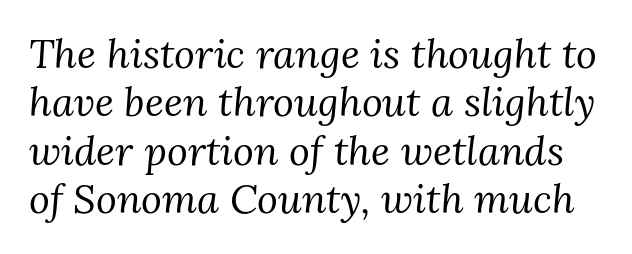
Q: Is the text bold? A: No.
Q: Is the text italic (slanted)? A: Yes, it leans right by about 3 degrees.
Q: Is the typeface a serif or a sans-serif typeface? A: Serif.
Q: Is the text underlined? A: No.
Q: Is the spacing between letters normal or unusually wide? A: Normal.
Q: Width (condensed, normal, or wide)? A: Normal.
Q: Stroke contrast? A: Medium.
Q: x-height? A: Medium.
Q: Monospaced? A: No.
